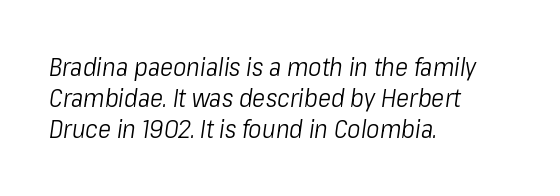
Q: Is the text bold? A: No.
Q: Is the text italic (slanted)? A: Yes, it leans right by about 8 degrees.
Q: Is the text underlined? A: No.
Q: How is the paragraph aligned? A: Left-aligned.
Q: Is the spacing between letters normal or unusually wide? A: Normal.
Q: Is the spacing between lines tight, normal or loose? A: Normal.
